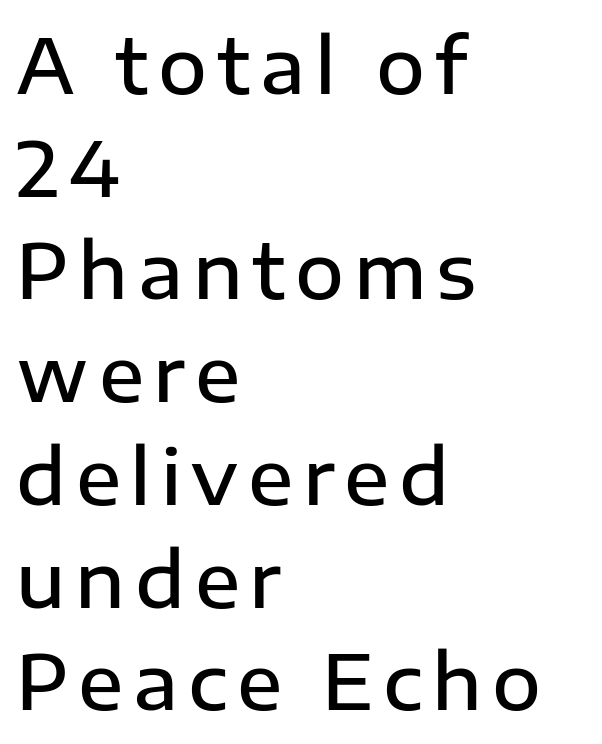
{"serif": "no", "italic": "no", "bold": "semi", "weight": "semibold", "width": "normal", "stroke_contrast": "low", "x_height": "medium", "monospaced": "no", "underline": "no", "align": "left", "line_spacing": "normal", "line_spacing_ratio": 1.37, "glyph_px": 75}
